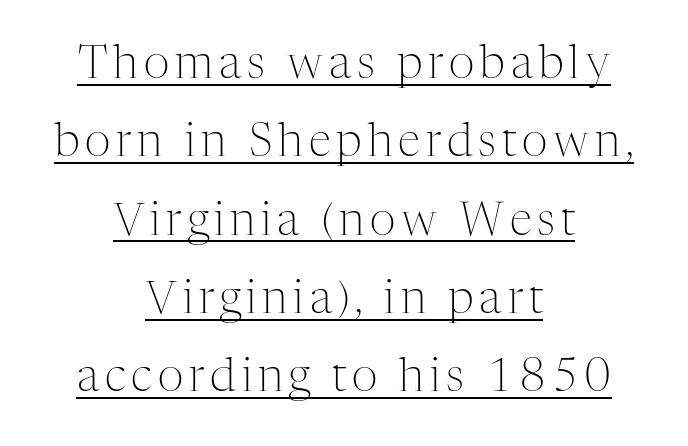
The image shows 45 px light serif type, upright; set centered, line spacing 1.74x, underlined; medium stroke contrast and a medium x-height.
